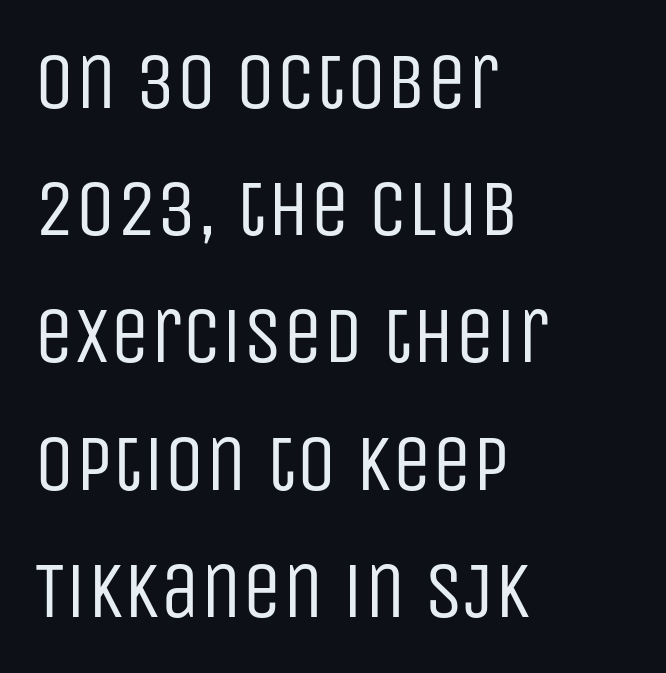
The image shows 80 px regular-weight, condensed sans-serif type, upright; set left-aligned, normal line spacing (1.59x), normal letter spacing, not underlined; low stroke contrast and a large x-height.
